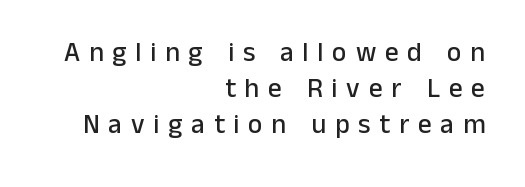
The image shows 27 px text type, upright; set right-aligned, normal line spacing (1.34x), unusually wide letter spacing (+0.33 em), not underlined.
